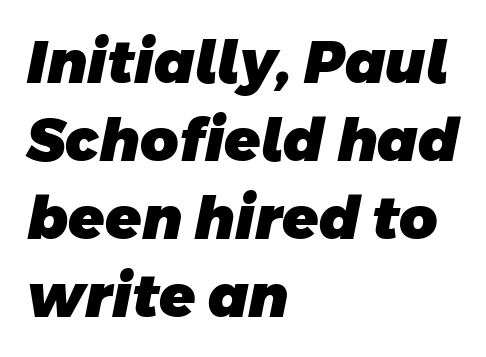
{"serif": "no", "bold": "yes", "weight": "heavy", "width": "normal", "stroke_contrast": "low", "x_height": "large", "monospaced": "no", "underline": "no", "align": "left", "line_spacing": "normal", "line_spacing_ratio": 1.32, "letter_spacing": "normal", "letter_spacing_em": 0.0, "glyph_px": 59}
